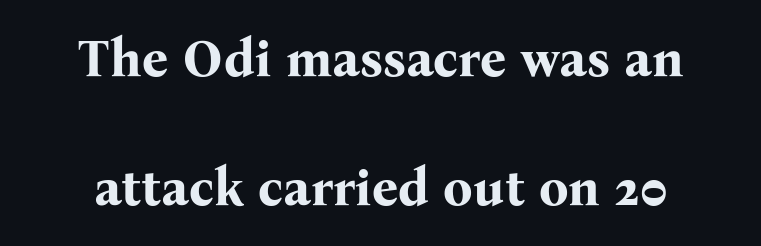
{"serif": "yes", "italic": "no", "bold": "yes", "weight": "bold", "width": "normal", "stroke_contrast": "medium", "x_height": "medium", "monospaced": "no", "underline": "no", "line_spacing": "loose", "line_spacing_ratio": 2.48, "letter_spacing": "normal", "letter_spacing_em": 0.0, "glyph_px": 52}
